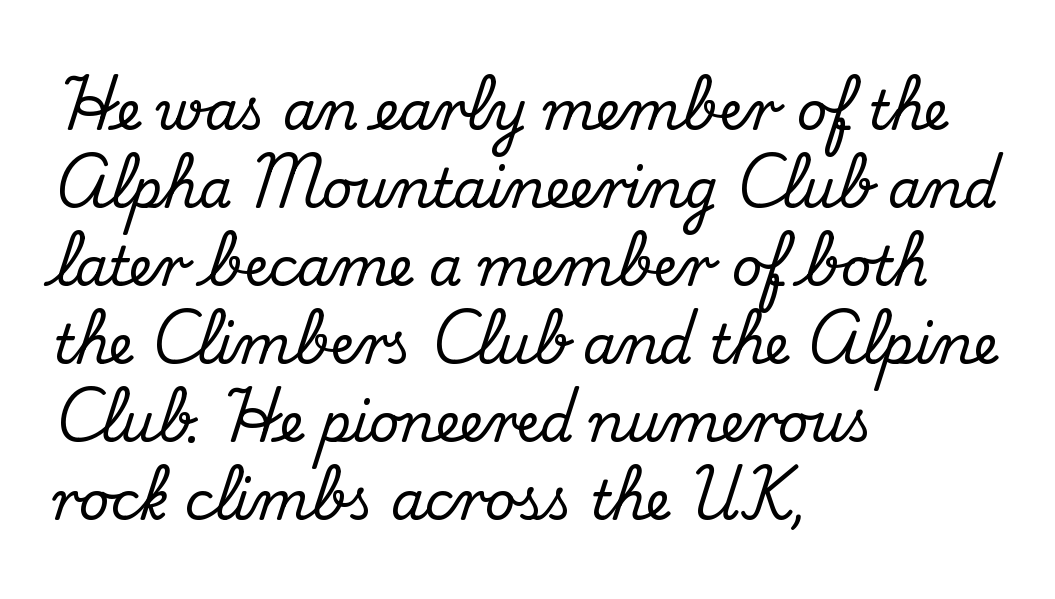
The image shows 53 px serif type; set left-aligned, normal line spacing (1.47x), normal letter spacing, not underlined; medium stroke contrast and a small x-height.
